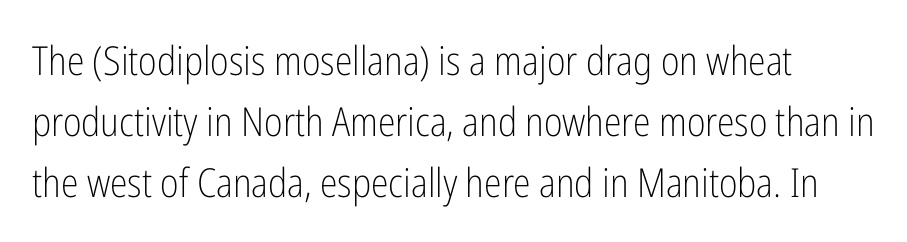
The image shows 40 px light, condensed sans-serif type, upright; set normal line spacing (1.53x), normal letter spacing, not underlined; low stroke contrast and a medium x-height.
